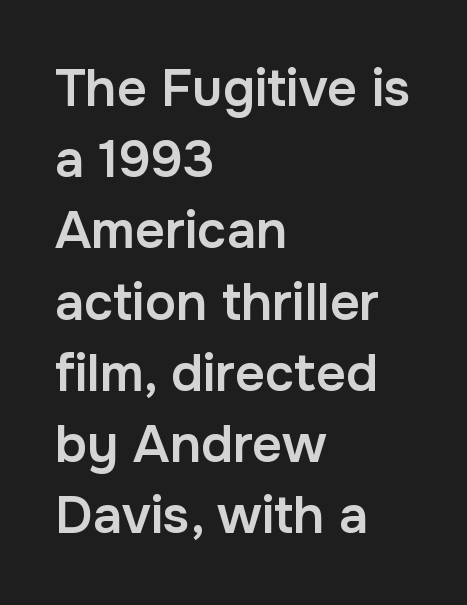
The image shows 52 px semibold sans-serif type, upright; set left-aligned, normal line spacing (1.37x), normal letter spacing, not underlined; low stroke contrast and a medium x-height.
